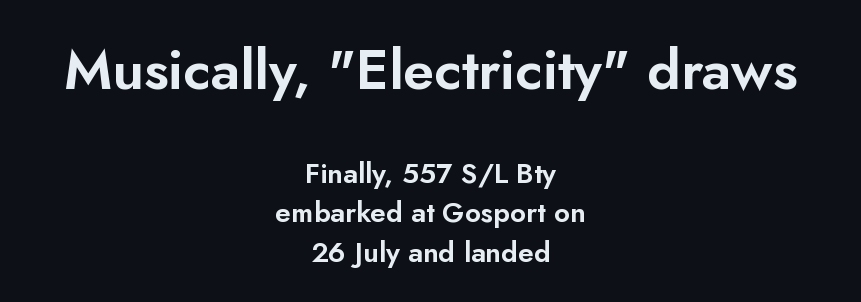
{"serif": "no", "italic": "no", "width": "normal", "stroke_contrast": "low", "x_height": "small", "monospaced": "no", "underline": "no", "align": "center", "line_spacing": "normal", "line_spacing_ratio": 1.41, "letter_spacing": "normal", "letter_spacing_em": 0.0, "larger_block": "first", "size_ratio": 2.0, "glyph_px": 56}
